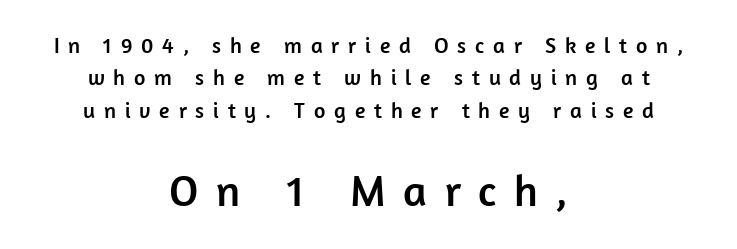
The face used here is rendered with a markedly widened letterfit. Baseline-to-baseline distance is the conventional proportion of letter height. Bigger letters appear in the bottom chunk; the top chunk is reduced. Clear beneath every line of the passage.
